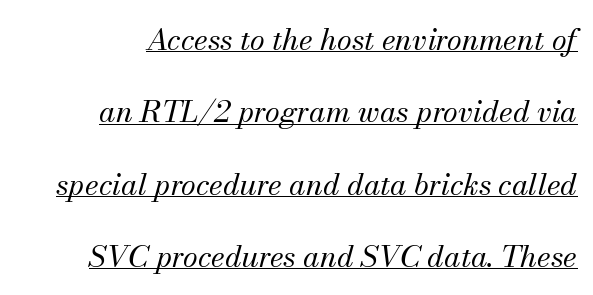
Q: Is the text bold? A: No.
Q: Is the text italic (slanted)? A: Yes, it leans right by about 13 degrees.
Q: Is the typeface a serif or a sans-serif typeface? A: Serif.
Q: Is the text underlined? A: Yes.
Q: Is the spacing between letters normal or unusually wide? A: Normal.
Q: Is the spacing between lines tight, normal or loose? A: Loose.
Q: Width (condensed, normal, or wide)? A: Normal.
Q: Stroke contrast? A: Medium.
Q: x-height? A: Small.
Q: Monospaced? A: No.
